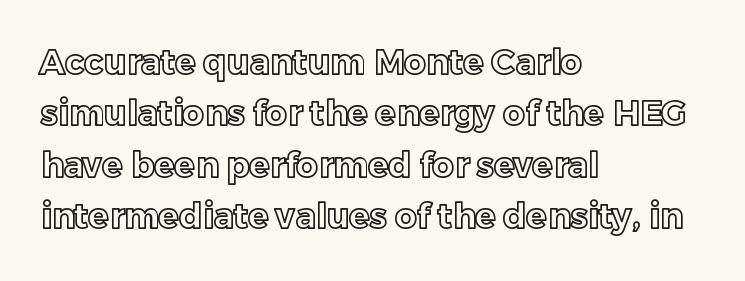
Caption: standard tracking, unaltered. Bare-footed words on every line. No italicization has been applied; the sample stays upright. The letters advance in unequal steps, a hallmark of proportional type.
